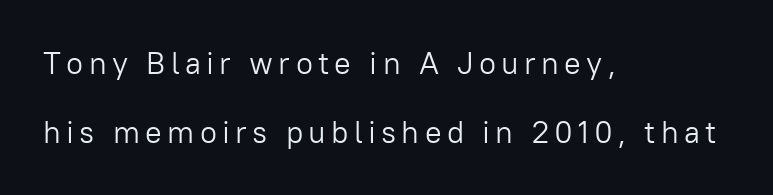
Q: Is the text bold? A: No.
Q: Is the text italic (slanted)? A: No, it is upright.
Q: Is the typeface a serif or a sans-serif typeface? A: Sans-serif.
Q: Is the text underlined? A: No.
Q: How is the paragraph aligned? A: Left-aligned.
Q: Is the spacing between lines tight, normal or loose? A: Loose.
Q: Width (condensed, normal, or wide)? A: Normal.
Q: Stroke contrast? A: Low.
Q: x-height? A: Medium.
Q: Monospaced? A: No.
